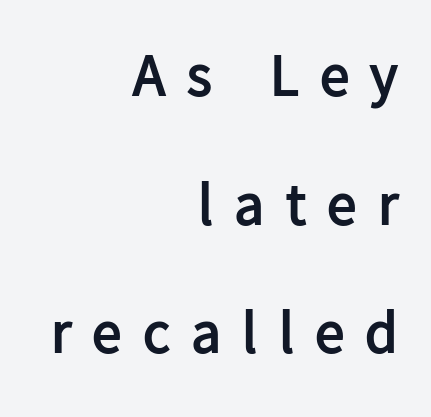
How heavy is the stroke? Heavy — this is a bold. The space between consecutive lines is lavish. Is the block centered? No — it sits flush against the right margin. The passage shown is typed in a proportional face where columns would drift.
